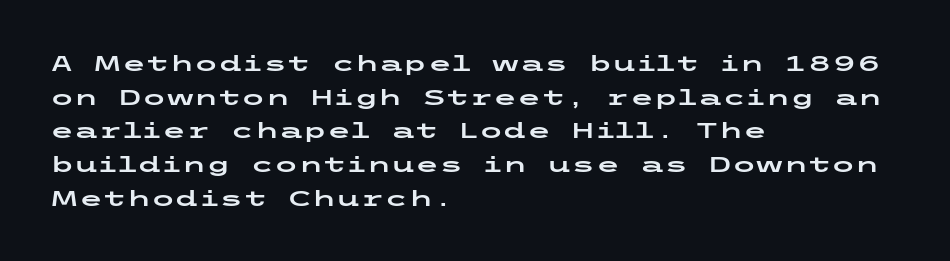
The image shows 22 px text type, upright; set left-aligned, normal line spacing (1.53x), normal letter spacing, not underlined.
